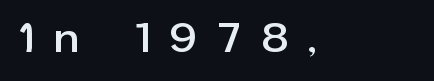
{"serif": "no", "italic": "no", "width": "normal", "stroke_contrast": "low", "x_height": "medium", "monospaced": "no", "underline": "no", "letter_spacing": "wide", "letter_spacing_em": 0.49, "glyph_px": 41}
